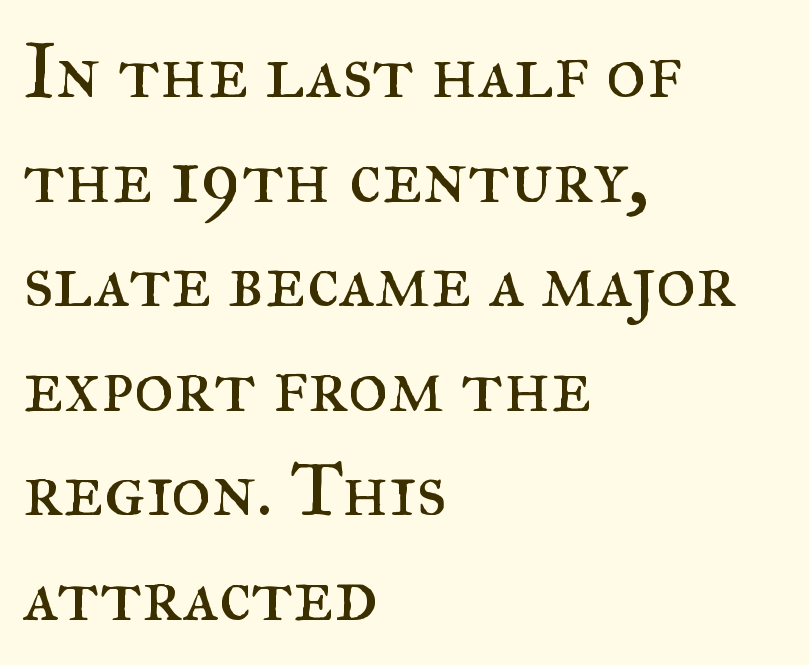
Proportional: the letters do not fall into vertical columns. The compositor pushed each line to the left boundary. Students, observe: this is what conventionally led text looks like. Old-style or modern, the face here clearly has serifs. The string is rendered with underlining switched off. Posture: upright roman.
